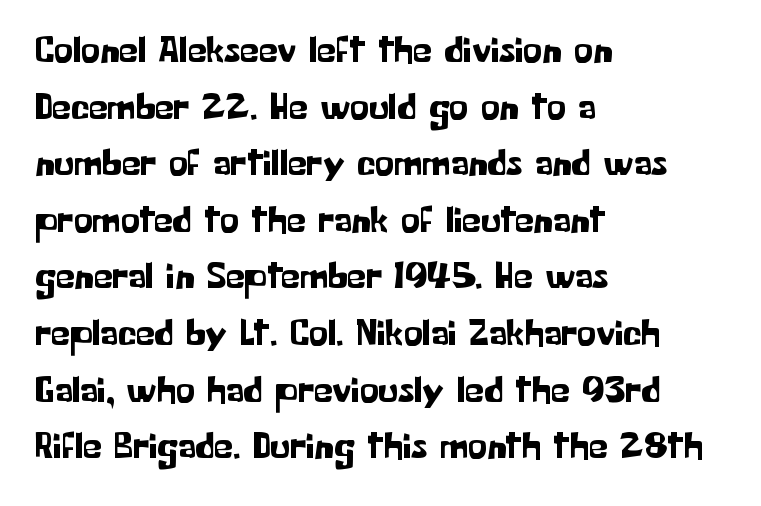
Q: Is the text italic (slanted)? A: No, it is upright.
Q: Is the typeface a serif or a sans-serif typeface? A: Sans-serif.
Q: Is the text underlined? A: No.
Q: How is the paragraph aligned? A: Left-aligned.
Q: Is the spacing between letters normal or unusually wide? A: Normal.
Q: Is the spacing between lines tight, normal or loose? A: Normal.
Q: Width (condensed, normal, or wide)? A: Normal.
Q: Stroke contrast? A: Low.
Q: x-height? A: Medium.
Q: Monospaced? A: No.
